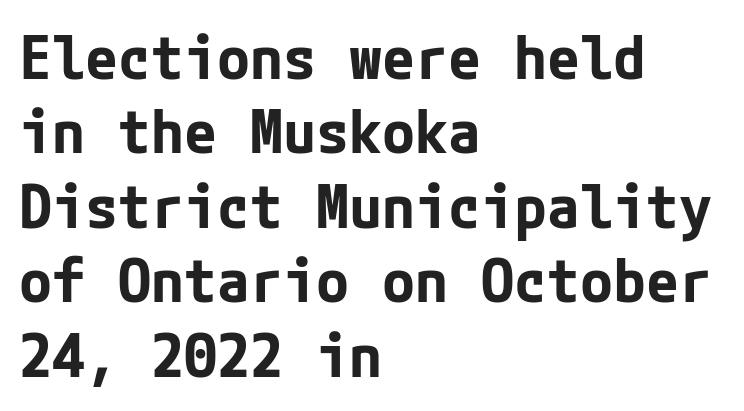
These lines keep a tight, regular rhythm from letter to letter. Heavy-handed strokes throughout: this text is bold. Regarding serifs, this sample does without them. This rendering features lettering with no underline. A typesetter would mark this as roman, not italic. Horizontally, the lines are justified to the leading edge only.
